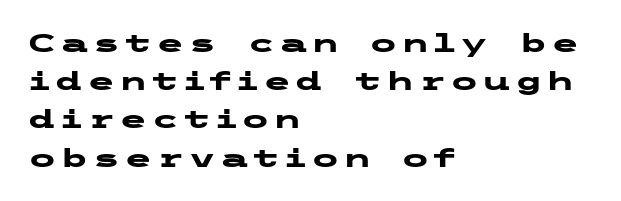
Q: Is the text bold? A: Yes.
Q: Is the text italic (slanted)? A: No, it is upright.
Q: Is the text underlined? A: No.
Q: How is the paragraph aligned? A: Left-aligned.
Q: Is the spacing between lines tight, normal or loose? A: Normal.
